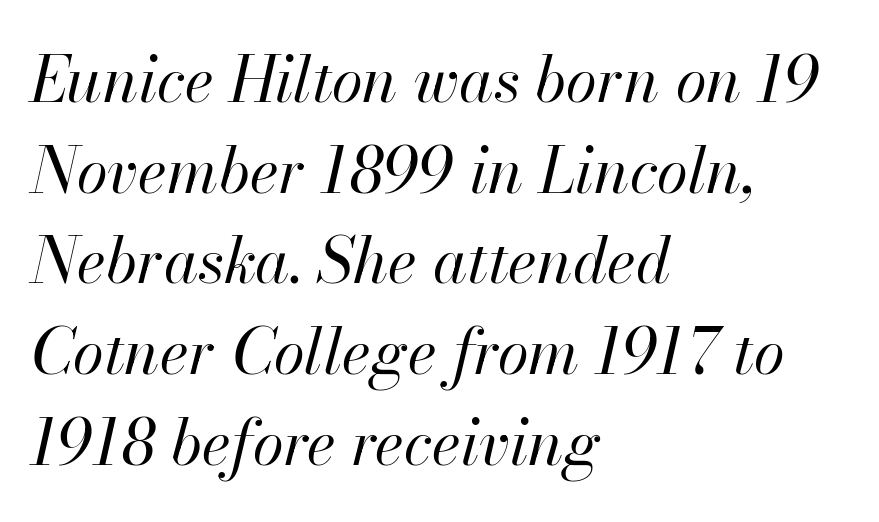
{"italic": "yes", "lean": "right", "slant_degrees": 13, "bold": "no", "weight": "regular", "width": "normal", "stroke_contrast": "high", "x_height": "small", "monospaced": "no", "underline": "no", "align": "left", "line_spacing": "normal", "line_spacing_ratio": 1.44, "letter_spacing": "normal", "letter_spacing_em": 0.0, "glyph_px": 63}
